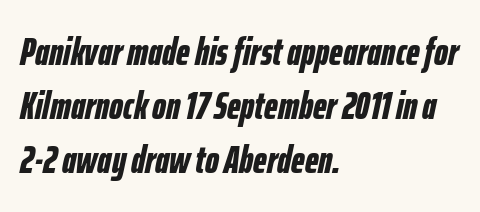
Tall strokes in this sample are angled rather than plumb. Thick stems and heavy bowls — unmistakably bold. Note the varied advance widths — an 'i' is clearly narrower than an 'm'. Each row of text sits above clean, open space. Notice how the passage keeps a crisp vertical edge on the left only. Successive baselines arrive at the customary interval.
